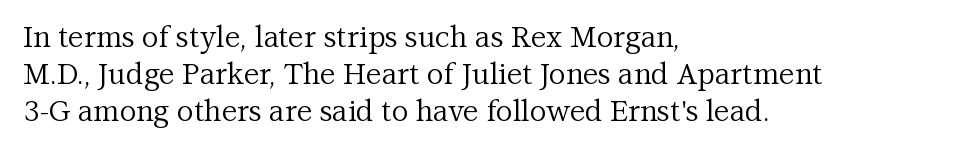
{"serif": "yes", "italic": "no", "bold": "no", "weight": "regular", "width": "normal", "stroke_contrast": "medium", "x_height": "medium", "monospaced": "no", "underline": "no", "align": "left", "line_spacing": "normal", "line_spacing_ratio": 1.27, "letter_spacing": "normal", "letter_spacing_em": 0.0, "glyph_px": 29}
